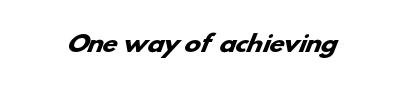
{"bold": "yes", "underline": "no", "letter_spacing": "normal", "letter_spacing_em": 0.0, "glyph_px": 22}
